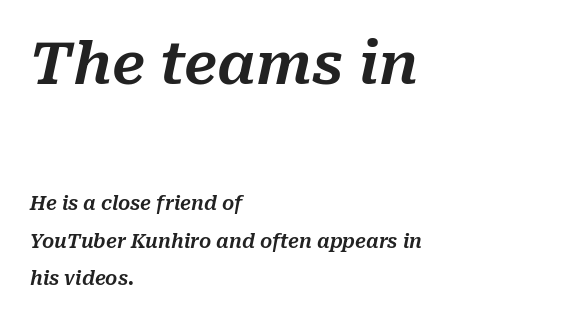
The image shows 58 px text type, italic (leaning right); set left-aligned, loose line spacing (1.99x), normal letter spacing, not underlined; the first (top) block is 3.05x larger; medium stroke contrast and a medium x-height.
